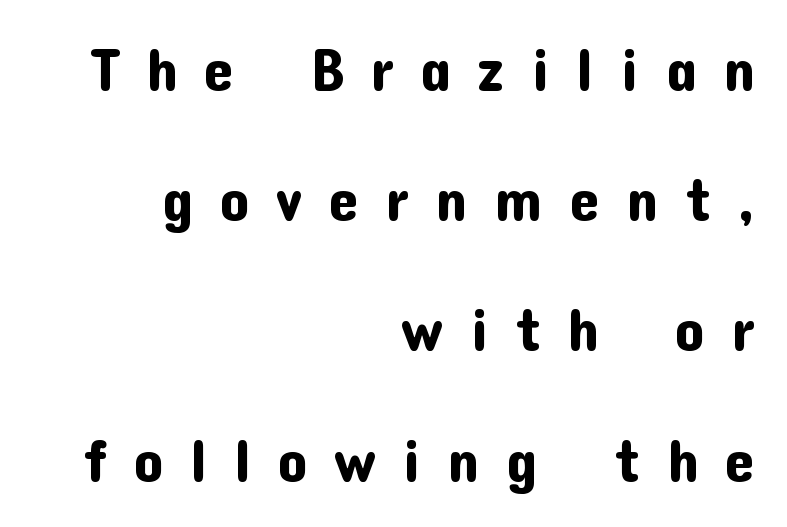
{"serif": "no", "italic": "no", "width": "normal", "stroke_contrast": "low", "x_height": "medium", "monospaced": "no", "underline": "no", "align": "right", "line_spacing": "loose", "line_spacing_ratio": 2.17, "letter_spacing": "wide", "letter_spacing_em": 0.44, "glyph_px": 60}
